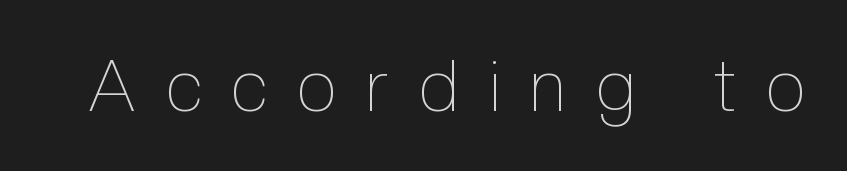
Q: Is the text bold? A: No.
Q: Is the text italic (slanted)? A: No, it is upright.
Q: Is the text underlined? A: No.
Q: Is the spacing between letters normal or unusually wide? A: Unusually wide.
Q: Width (condensed, normal, or wide)? A: Condensed.
Q: x-height? A: Medium.
Q: Monospaced? A: No.
